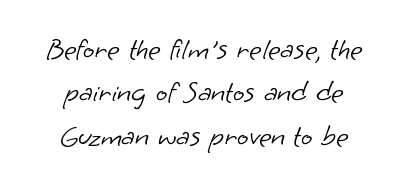
The image shows 30 px light sans-serif type; set centered, normal line spacing (1.45x), normal letter spacing, not underlined; low stroke contrast and a small x-height.
